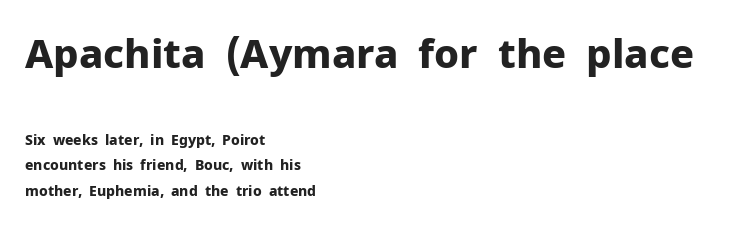
{"serif": "no", "italic": "no", "bold": "yes", "weight": "bold", "width": "normal", "stroke_contrast": "low", "x_height": "medium", "monospaced": "no", "underline": "no", "align": "left", "line_spacing_ratio": 1.82, "letter_spacing": "normal", "letter_spacing_em": 0.0, "larger_block": "first", "size_ratio": 2.86, "glyph_px": 40}
